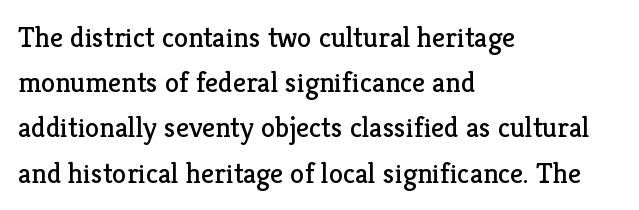
{"serif": "yes", "italic": "no", "bold": "no", "weight": "regular", "width": "normal", "stroke_contrast": "low", "x_height": "medium", "monospaced": "no", "underline": "no", "align": "left", "line_spacing": "normal", "line_spacing_ratio": 1.56, "letter_spacing": "normal", "letter_spacing_em": 0.0, "glyph_px": 29}
